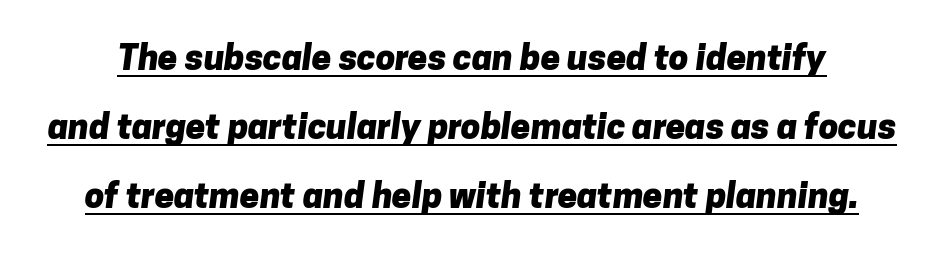
Q: Is the text bold? A: Yes.
Q: Is the typeface a serif or a sans-serif typeface? A: Sans-serif.
Q: Is the text underlined? A: Yes.
Q: Is the spacing between letters normal or unusually wide? A: Normal.
Q: Is the spacing between lines tight, normal or loose? A: Loose.
Q: Width (condensed, normal, or wide)? A: Normal.
Q: Stroke contrast? A: Low.
Q: x-height? A: Medium.
Q: Monospaced? A: No.
